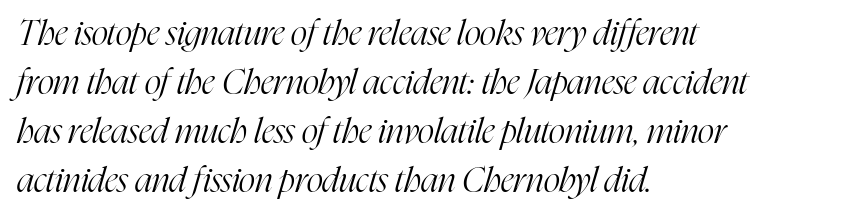
The image shows 35 px light, condensed serif type, italic (leaning right); set left-aligned, normal line spacing (1.4x), normal letter spacing, not underlined; high stroke contrast and a medium x-height.
